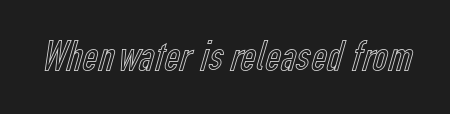
Q: Is the text italic (slanted)? A: Yes.
Q: Is the text underlined? A: No.
Q: Is the spacing between letters normal or unusually wide? A: Normal.
Q: Width (condensed, normal, or wide)? A: Condensed.
Q: x-height? A: Medium.
Q: Monospaced? A: No.
